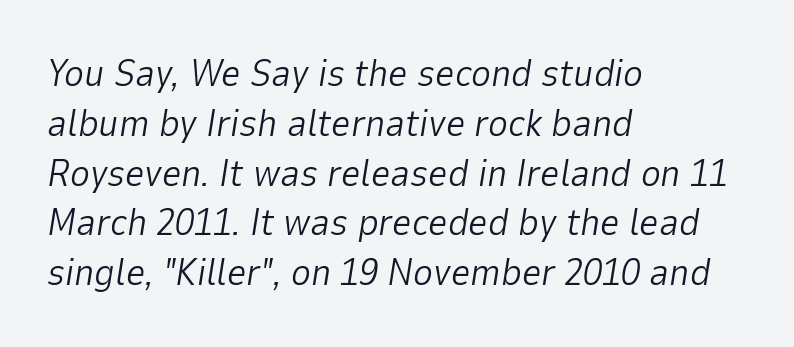
Slant detected: the letters are inclined. Is the stroke heavy? The answer is a plain regular-or-lighter. These lines are rendered in a variable-pitch font. Visually the block forms a straight wall on the left and a jagged coastline on the right.
